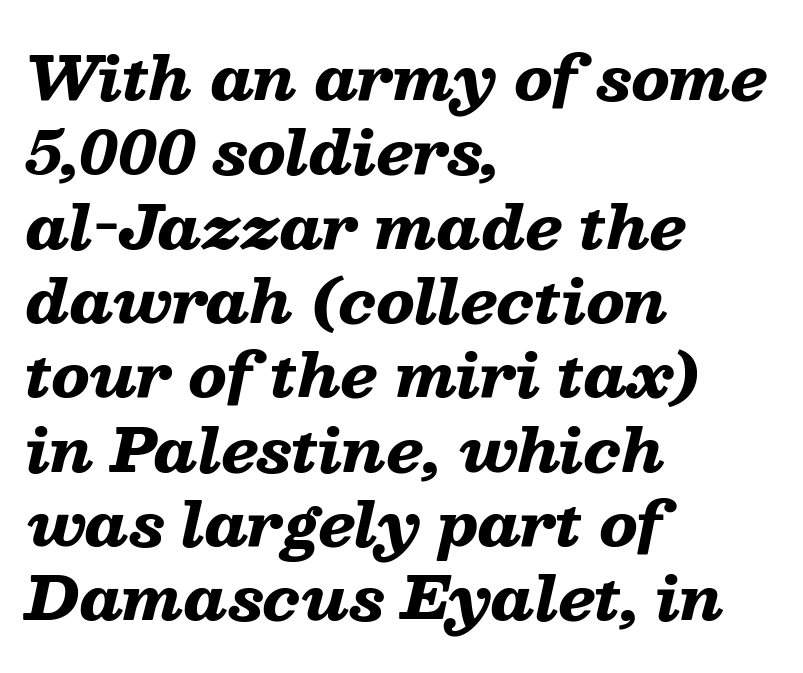
The face used here is proportionally spaced, like ordinary book or web type. Does the copy run flush right? No — it runs flush left. It's the slanting kind of type. The block of text has a typical density, with ordinary space between rows. Has an underline been added? It has not.
